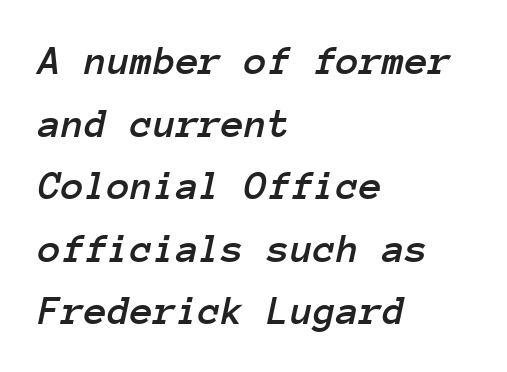
The image shows 42 px text type, italic (leaning right), monospaced; set left-aligned, normal line spacing (1.49x), normal letter spacing, not underlined; low stroke contrast and a medium x-height.
